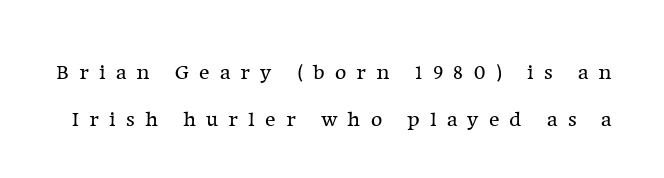
Q: Is the text bold? A: No.
Q: Is the text italic (slanted)? A: No, it is upright.
Q: Is the text underlined? A: No.
Q: Is the spacing between letters normal or unusually wide? A: Unusually wide.
Q: Is the spacing between lines tight, normal or loose? A: Loose.
